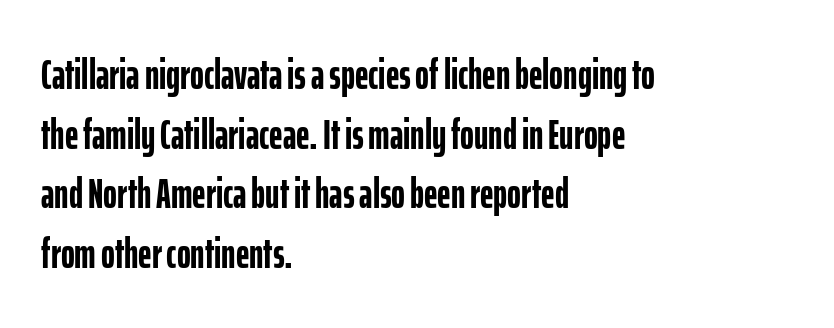
Q: Is the text bold? A: Yes.
Q: Is the text italic (slanted)? A: No, it is upright.
Q: Is the typeface a serif or a sans-serif typeface? A: Sans-serif.
Q: Is the text underlined? A: No.
Q: How is the paragraph aligned? A: Left-aligned.
Q: Is the spacing between letters normal or unusually wide? A: Normal.
Q: Is the spacing between lines tight, normal or loose? A: Normal.
Q: Width (condensed, normal, or wide)? A: Condensed.
Q: Stroke contrast? A: Low.
Q: x-height? A: Medium.
Q: Monospaced? A: No.
